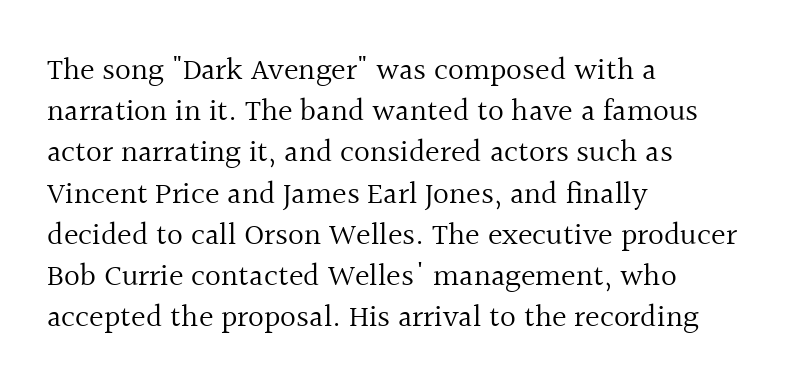
Q: Is the text bold? A: No.
Q: Is the text italic (slanted)? A: No, it is upright.
Q: Is the typeface a serif or a sans-serif typeface? A: Serif.
Q: Is the text underlined? A: No.
Q: How is the paragraph aligned? A: Left-aligned.
Q: Is the spacing between letters normal or unusually wide? A: Normal.
Q: Is the spacing between lines tight, normal or loose? A: Normal.
Q: Width (condensed, normal, or wide)? A: Normal.
Q: x-height? A: Medium.
Q: Monospaced? A: No.
